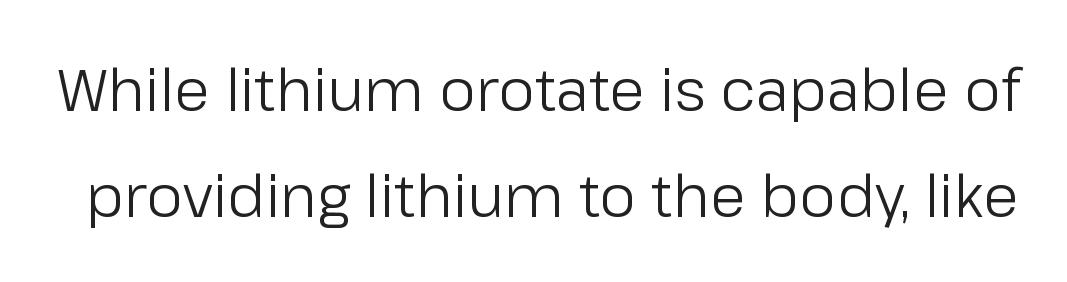
{"serif": "no", "italic": "no", "bold": "no", "weight": "regular", "width": "normal", "stroke_contrast": "low", "x_height": "medium", "monospaced": "no", "underline": "no", "line_spacing_ratio": 1.82, "letter_spacing": "normal", "letter_spacing_em": 0.0, "glyph_px": 58}
